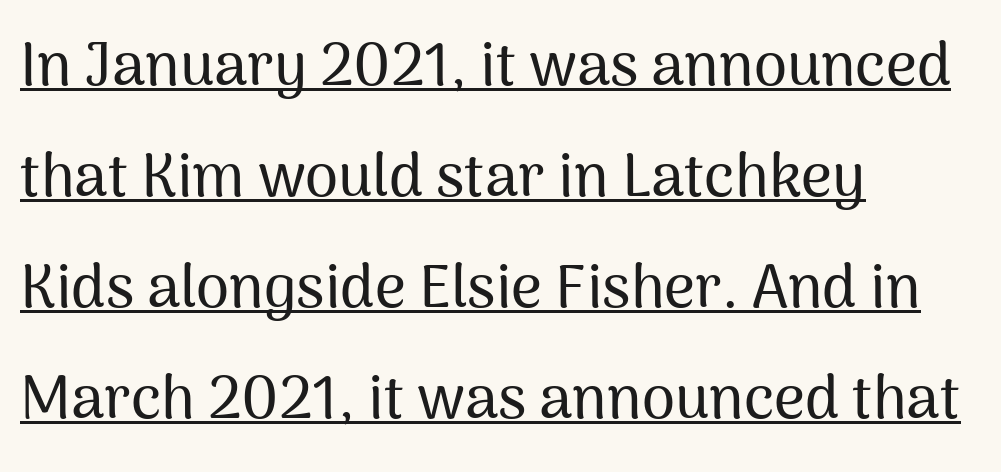
The image shows 60 px sans-serif type, upright; set left-aligned, line spacing 1.85x, normal letter spacing, underlined; medium stroke contrast and a medium x-height.
